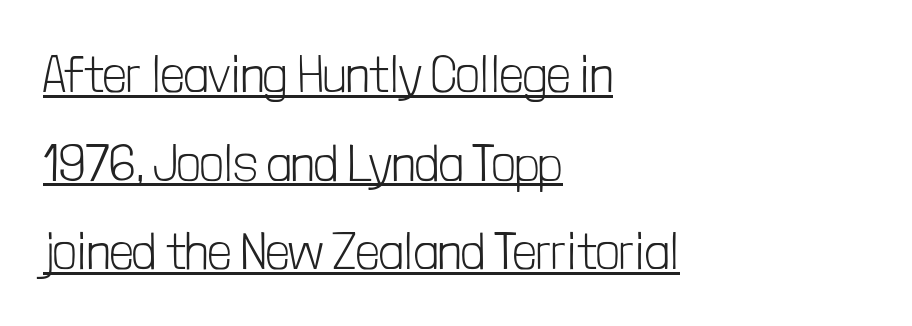
The passage shown is not bold in any degree. Do the characters align in a grid? No, the font is proportional. You could call the tracking neutral — neither tight nor loose. The specimen reads as upright at a glance. The rendering anchors every line to the left-hand side. The rendered words wear a rule along their underside.
